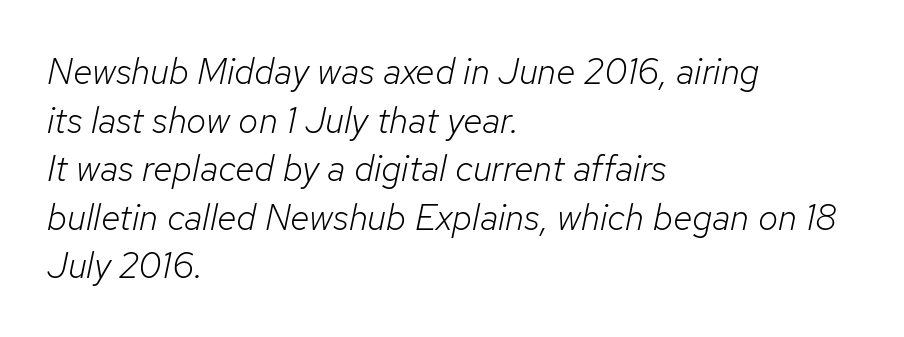
{"italic": "yes", "lean": "right", "slant_degrees": 12, "bold": "no", "weight": "light", "width": "normal", "stroke_contrast": "low", "x_height": "medium", "monospaced": "no", "underline": "no", "align": "left", "line_spacing": "normal", "line_spacing_ratio": 1.35, "letter_spacing": "normal", "letter_spacing_em": 0.0, "glyph_px": 36}
